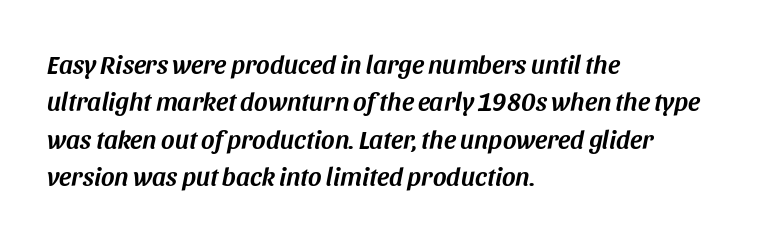
The image shows 26 px text type, italic (leaning right); set left-aligned, normal line spacing (1.44x), normal letter spacing, not underlined.
